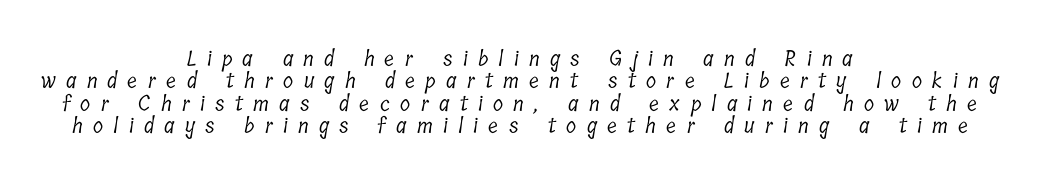
The image shows 21 px text type; set centered, tight line spacing (1.07x), unusually wide letter spacing (+0.49 em), not underlined.
